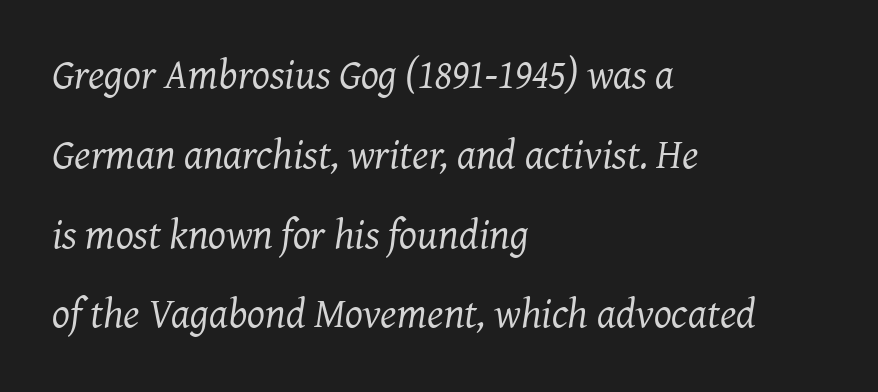
Q: Is the text bold? A: No.
Q: Is the text italic (slanted)? A: Yes, it leans right by about 7 degrees.
Q: Is the typeface a serif or a sans-serif typeface? A: Serif.
Q: Is the text underlined? A: No.
Q: How is the paragraph aligned? A: Left-aligned.
Q: Is the spacing between letters normal or unusually wide? A: Normal.
Q: Is the spacing between lines tight, normal or loose? A: Loose.
Q: Width (condensed, normal, or wide)? A: Normal.
Q: Stroke contrast? A: Medium.
Q: x-height? A: Medium.
Q: Monospaced? A: No.
